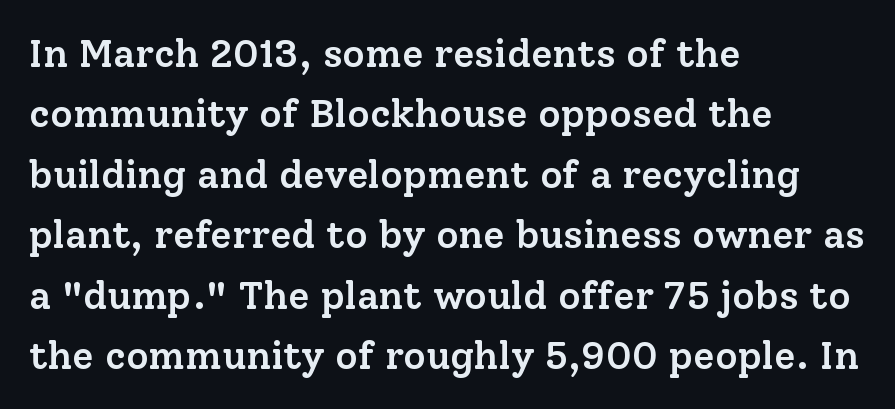
Q: Is the text bold? A: Semi-bold.
Q: Is the text italic (slanted)? A: No, it is upright.
Q: Is the typeface a serif or a sans-serif typeface? A: Serif.
Q: Is the text underlined? A: No.
Q: How is the paragraph aligned? A: Left-aligned.
Q: Is the spacing between letters normal or unusually wide? A: Normal.
Q: Is the spacing between lines tight, normal or loose? A: Normal.
Q: Width (condensed, normal, or wide)? A: Normal.
Q: Stroke contrast? A: Low.
Q: x-height? A: Medium.
Q: Monospaced? A: No.
